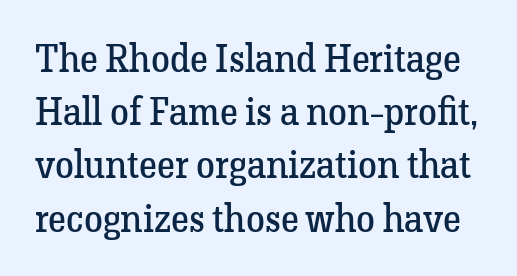
The image shows 38 px regular-weight serif type, upright; set normal line spacing (1.4x), normal letter spacing, not underlined; low stroke contrast and a medium x-height.
